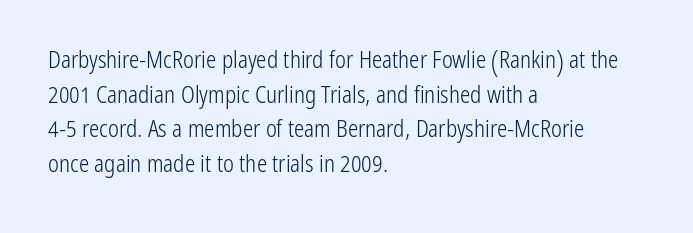
{"italic": "no", "bold": "no", "underline": "no", "align": "left", "line_spacing": "normal", "line_spacing_ratio": 1.51, "letter_spacing": "normal", "letter_spacing_em": 0.0, "glyph_px": 23}
